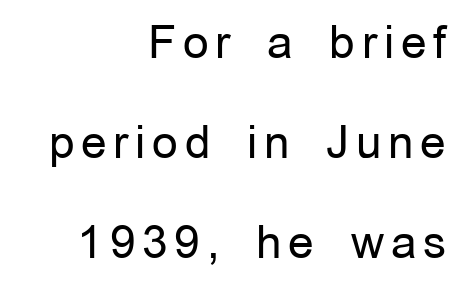
Q: Is the text bold? A: No.
Q: Is the text italic (slanted)? A: No, it is upright.
Q: Is the typeface a serif or a sans-serif typeface? A: Sans-serif.
Q: Is the text underlined? A: No.
Q: How is the paragraph aligned? A: Right-aligned.
Q: Is the spacing between lines tight, normal or loose? A: Loose.
Q: Width (condensed, normal, or wide)? A: Normal.
Q: Stroke contrast? A: Low.
Q: x-height? A: Medium.
Q: Monospaced? A: No.
